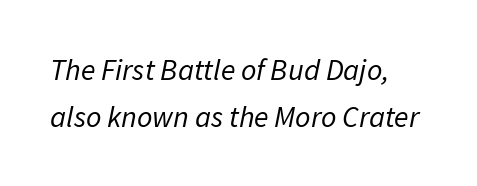
Summary of weight: not heavy and not bold. The space directly below the letters is spotless. Between one letter and the next there's only the usual sliver of space. Is this a fixed-width face? No — the glyphs have proportional, varying widths. Quick note: interline space is typical.
